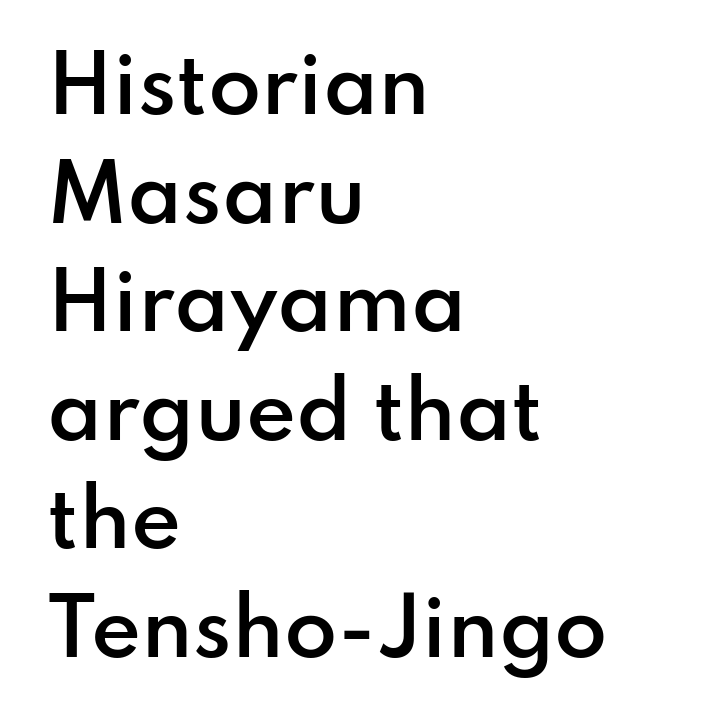
The image shows 77 px semibold sans-serif type, upright; set left-aligned, normal line spacing (1.41x), normal letter spacing, not underlined; low stroke contrast and a small x-height.
